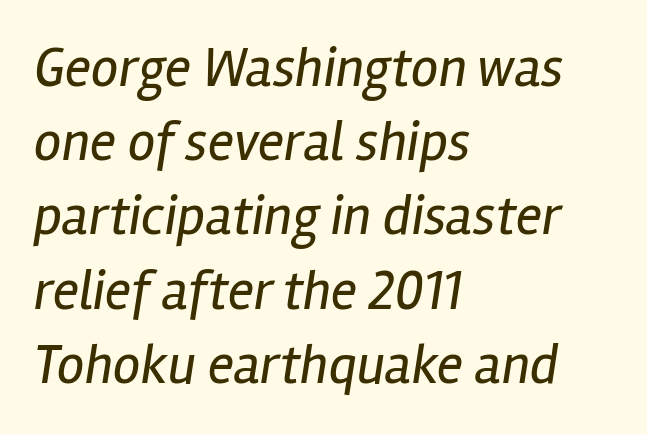
The image shows 55 px regular-weight, condensed type, italic (leaning right); set left-aligned, normal line spacing (1.35x), normal letter spacing, not underlined; low stroke contrast and a medium x-height.
